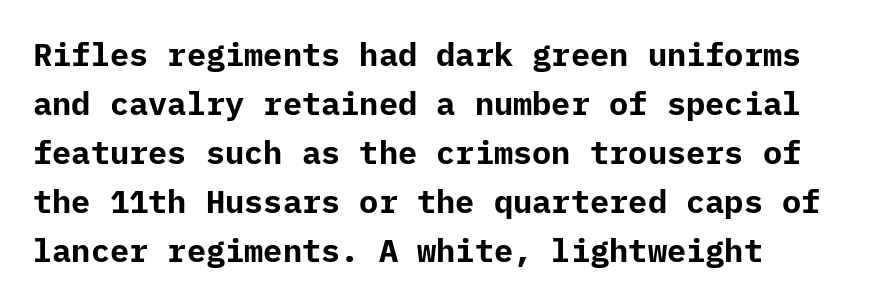
Students, this is bold: see how much ink each stroke carries. Honestly, the letter spacing is just normal — you wouldn't notice it. Italic? Not at all — the glyphs are vertical. This block has exactly the height ordinary leading produces.
